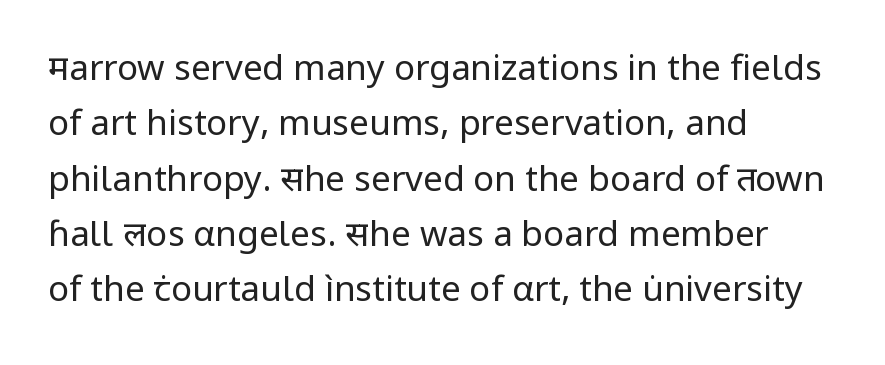
The image shows 35 px regular-weight sans-serif type, upright; set left-aligned, normal line spacing (1.58x), normal letter spacing, not underlined; low stroke contrast and a medium x-height.
